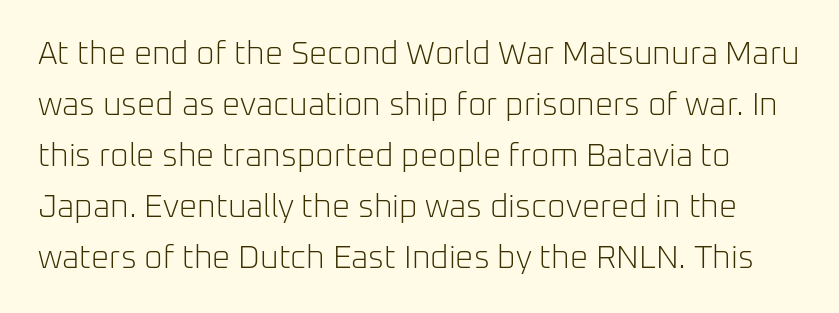
In terms of letterform style, serifs are entirely absent. The letters stand straight up with perfectly vertical stems. The letters advance in unequal steps, a hallmark of proportional type. The area under the type is left untouched.
